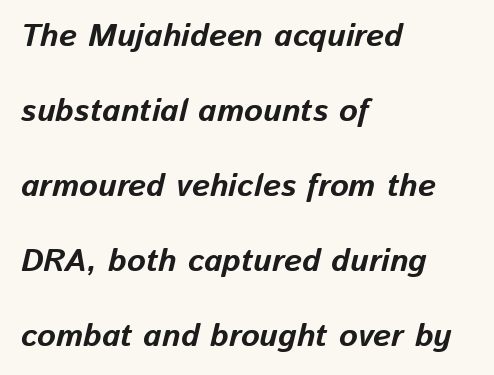
The image shows 32 px bold type, italic (leaning right); set left-aligned, loose line spacing (2.34x), normal letter spacing, not underlined; low stroke contrast and a medium x-height.
